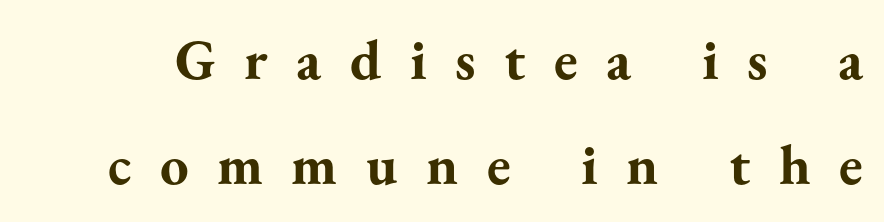
The image shows 57 px bold serif type, upright; set line spacing 1.84x, unusually wide letter spacing (+0.5 em), not underlined; medium stroke contrast and a small x-height.
